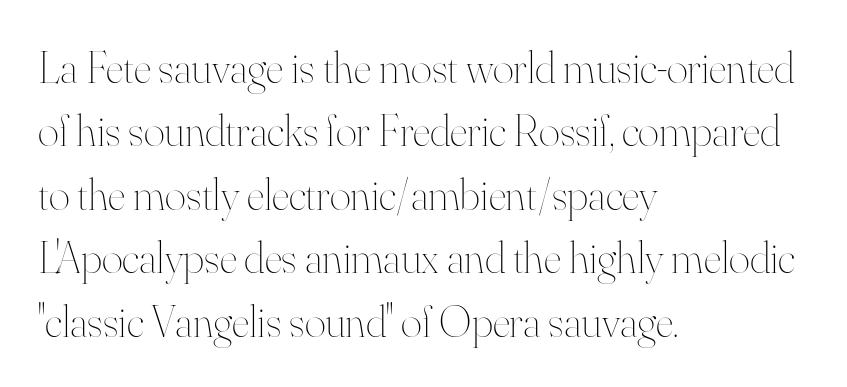
Caption: face not bold, strokes unweighted. Lines of text with bare space underneath. The type is set solid horizontally, with unmodified tracking. Think of a printed novel: that variable character pitch is what you see here.
